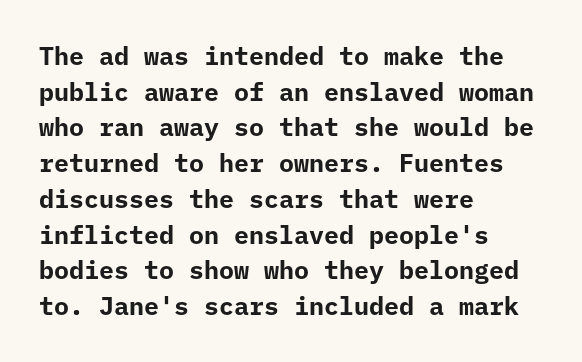
This rendering leaves character spacing at its baseline value. Any mark beneath the type? The region is blank. This is roman type, the default non-slanted kind. Pretty heavy lettering here — definitely bold. Notice how descenders clear the ascenders below comfortably — that's standard leading. All the whitespace from short lines collects on the right.
